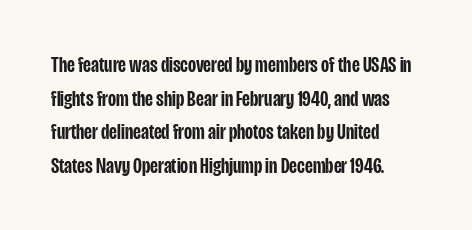
{"italic": "no", "bold": "semi", "underline": "no", "align": "left", "line_spacing": "normal", "line_spacing_ratio": 1.53, "letter_spacing": "normal", "letter_spacing_em": 0.0, "glyph_px": 22}
